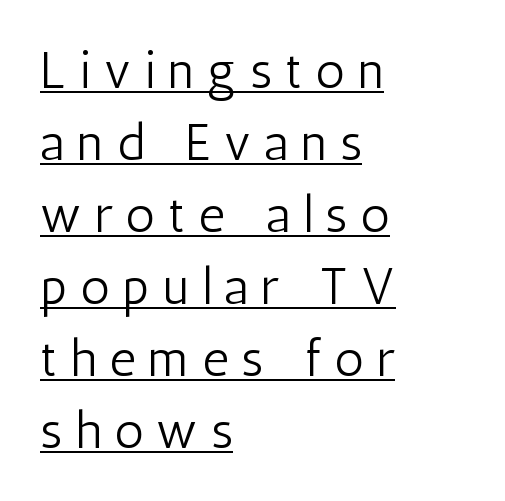
Q: Is the text bold? A: No.
Q: Is the text italic (slanted)? A: No, it is upright.
Q: Is the typeface a serif or a sans-serif typeface? A: Sans-serif.
Q: Is the text underlined? A: Yes.
Q: How is the paragraph aligned? A: Left-aligned.
Q: Is the spacing between letters normal or unusually wide? A: Unusually wide.
Q: Is the spacing between lines tight, normal or loose? A: Normal.
Q: Width (condensed, normal, or wide)? A: Condensed.
Q: Stroke contrast? A: Low.
Q: x-height? A: Medium.
Q: Monospaced? A: No.
